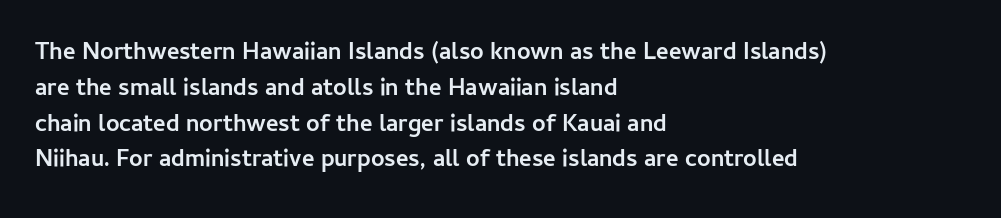
The image shows 24 px bold type, upright; set left-aligned, normal line spacing (1.49x), normal letter spacing, not underlined.
